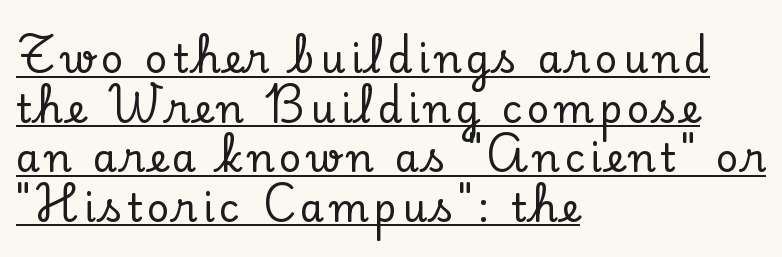
The typeface chosen for these lines features serifs. If you measured baseline to baseline, you'd find a middling distance. Spacing verdict: proportional, widths tailored to each character. Compared with undecorated copy, this sample adds a rule below the words. The typography opts for an upright posture over an oblique one. These lines are set flush left with a ragged right edge.
